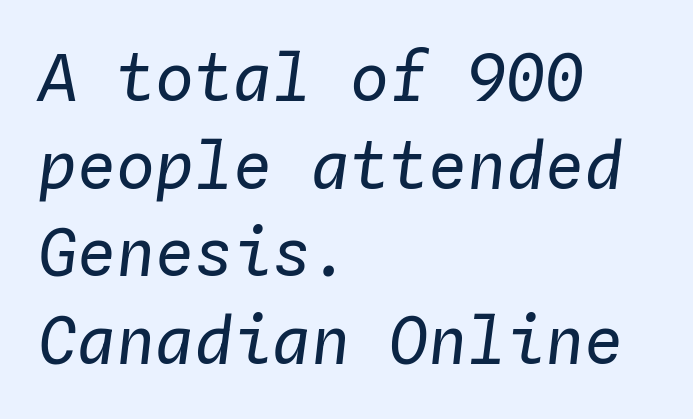
Each letter, wide or thin by design, is forced into the same width here. Line spacing here is normal. This rendering leaves character spacing at its baseline value. The rendering anchors every line to the left-hand side. You can tell it's italic because the verticals aren't actually vertical.
